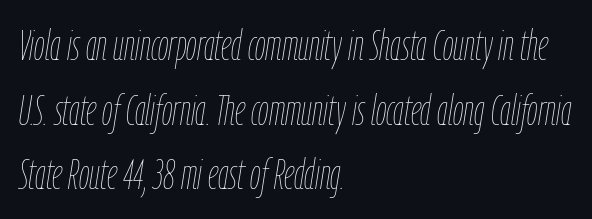
Q: Is the text bold? A: No.
Q: Is the text italic (slanted)? A: Yes, it leans right by about 9 degrees.
Q: Is the text underlined? A: No.
Q: How is the paragraph aligned? A: Left-aligned.
Q: Is the spacing between letters normal or unusually wide? A: Normal.
Q: Is the spacing between lines tight, normal or loose? A: Normal.
Q: Width (condensed, normal, or wide)? A: Condensed.
Q: Stroke contrast? A: Low.
Q: x-height? A: Medium.
Q: Monospaced? A: No.
